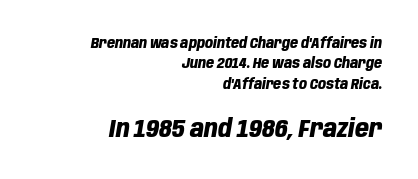
Q: Is the text bold? A: Yes.
Q: Is the text italic (slanted)? A: Yes, it leans right by about 10 degrees.
Q: Is the text underlined? A: No.
Q: How is the paragraph aligned? A: Right-aligned.
Q: Is the spacing between letters normal or unusually wide? A: Normal.
Q: Is the spacing between lines tight, normal or loose? A: Normal.
Q: Which block of text is set in a larger size, the first (top) or the second (bottom)? A: The second (bottom) one.
